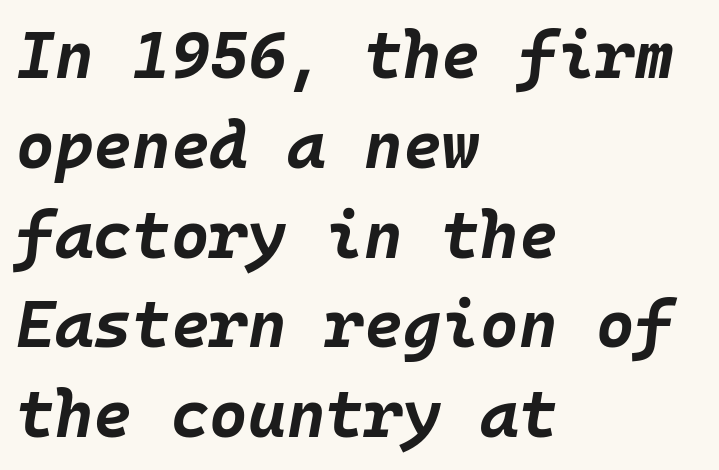
Q: Is the text bold? A: Yes.
Q: Is the text italic (slanted)? A: Yes, it leans right by about 10 degrees.
Q: Is the text underlined? A: No.
Q: How is the paragraph aligned? A: Left-aligned.
Q: Is the spacing between letters normal or unusually wide? A: Normal.
Q: Is the spacing between lines tight, normal or loose? A: Normal.
Q: Width (condensed, normal, or wide)? A: Normal.
Q: Stroke contrast? A: Low.
Q: x-height? A: Large.
Q: Monospaced? A: Yes.
